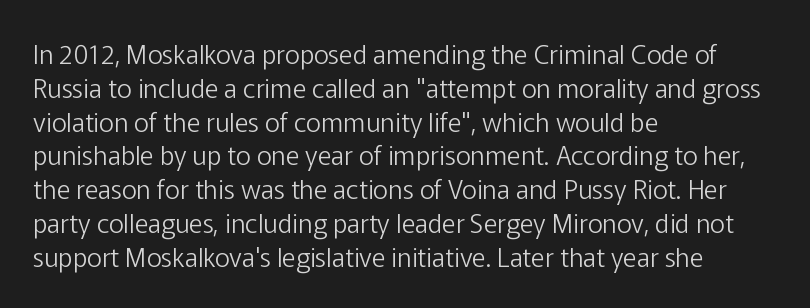
Q: Is the text bold? A: No.
Q: Is the text italic (slanted)? A: No, it is upright.
Q: Is the text underlined? A: No.
Q: How is the paragraph aligned? A: Left-aligned.
Q: Is the spacing between letters normal or unusually wide? A: Normal.
Q: Is the spacing between lines tight, normal or loose? A: Normal.
